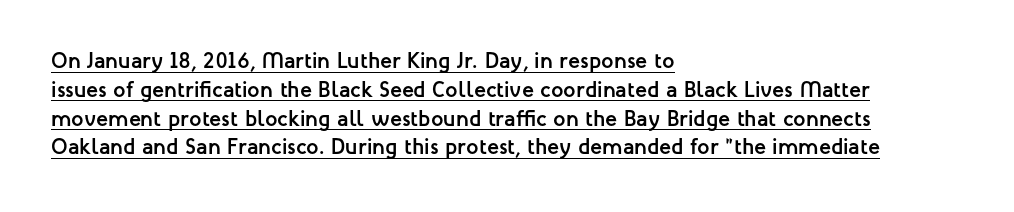
The sample's only ornament is a line tracing under the words. Does extra space separate the letters? No, they use regular spacing. Typesetter's note: full bold, strokes at maximum text heaviness. Alignment: flush left. Whoever set this chose a conventional vertical rhythm.
